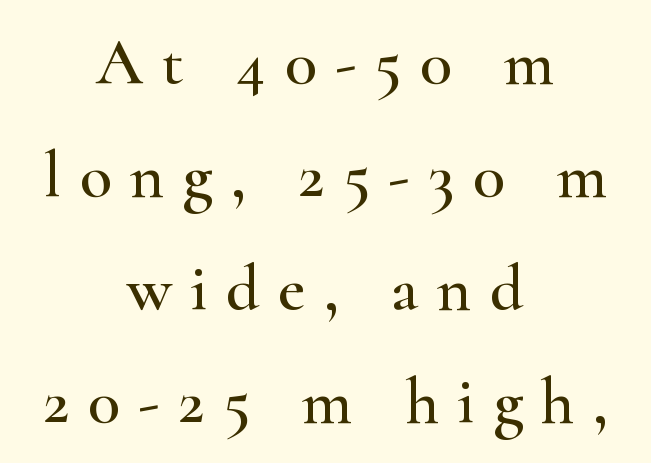
{"serif": "yes", "italic": "no", "width": "wide", "stroke_contrast": "high", "x_height": "small", "monospaced": "no", "underline": "no", "align": "center", "line_spacing_ratio": 1.71, "letter_spacing": "wide", "letter_spacing_em": 0.28, "glyph_px": 66}
